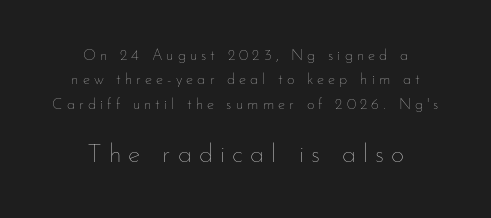
The image shows 26 px text type, upright; set centered, normal line spacing (1.63x), unusually wide letter spacing (+0.27 em), not underlined; the second (bottom) block is 1.73x larger.
